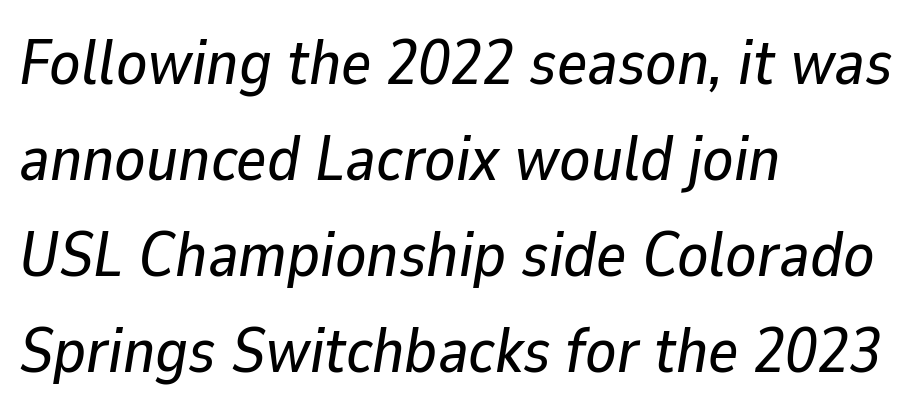
The image shows 64 px text type, italic (leaning right); set left-aligned, normal line spacing (1.5x), normal letter spacing, not underlined; low stroke contrast and a medium x-height.
